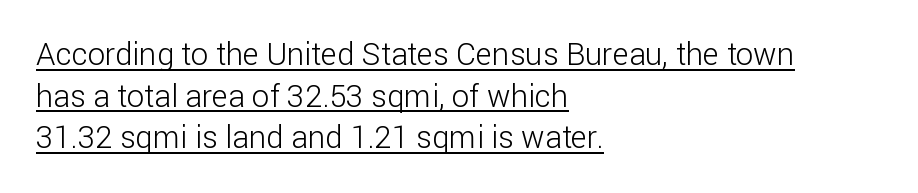
{"serif": "no", "italic": "no", "bold": "no", "weight": "light", "width": "normal", "stroke_contrast": "low", "x_height": "medium", "monospaced": "no", "underline": "yes", "align": "left", "line_spacing": "normal", "line_spacing_ratio": 1.34, "letter_spacing": "normal", "letter_spacing_em": 0.0, "glyph_px": 31}
